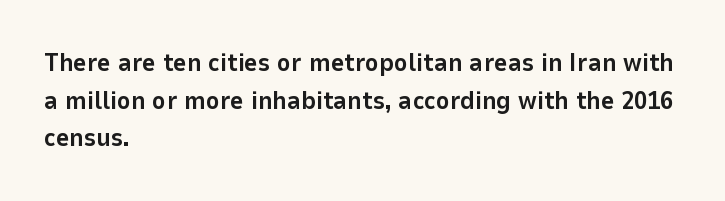
{"italic": "no", "bold": "yes", "underline": "no", "align": "left", "line_spacing": "normal", "line_spacing_ratio": 1.45, "letter_spacing": "normal", "letter_spacing_em": 0.0, "glyph_px": 26}
